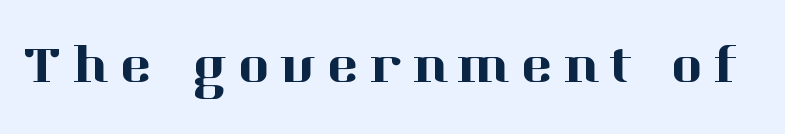
The image shows 55 px serif type, upright; set unusually wide letter spacing (+0.2 em), not underlined; high stroke contrast and a medium x-height.
